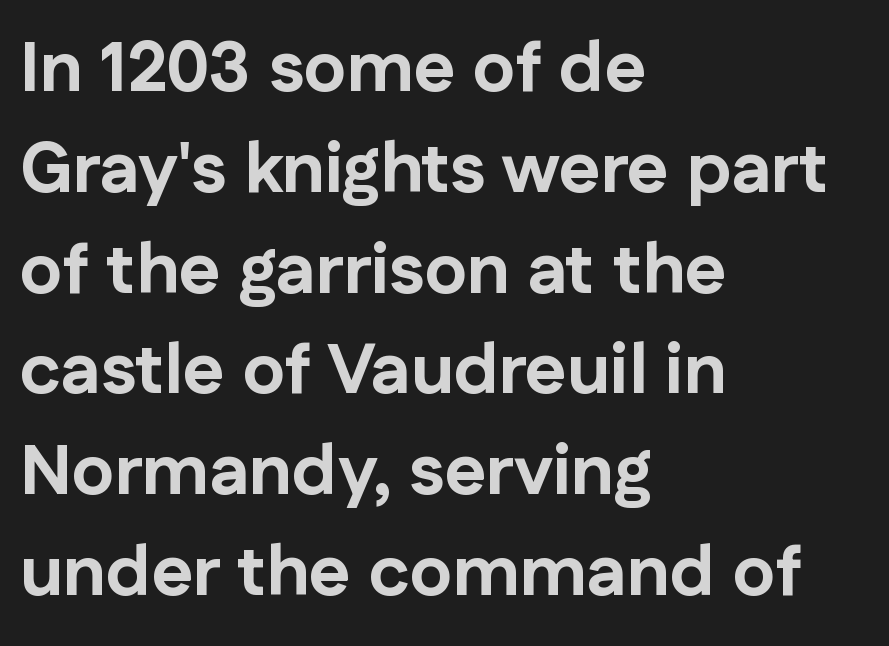
{"serif": "no", "italic": "no", "bold": "yes", "weight": "bold", "width": "normal", "stroke_contrast": "low", "x_height": "medium", "monospaced": "no", "underline": "no", "align": "left", "line_spacing": "normal", "line_spacing_ratio": 1.42, "letter_spacing": "normal", "letter_spacing_em": 0.0, "glyph_px": 71}
